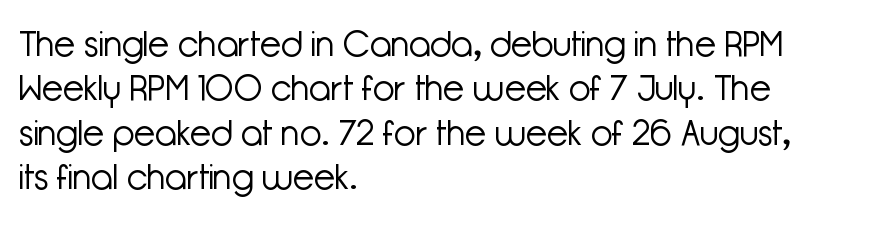
The image shows 35 px light sans-serif type, upright; set left-aligned, normal line spacing (1.27x), normal letter spacing, not underlined; low stroke contrast and a medium x-height.
